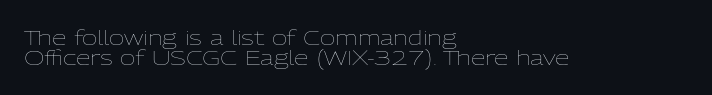
Q: Is the text bold? A: No.
Q: Is the text italic (slanted)? A: No, it is upright.
Q: Is the text underlined? A: No.
Q: How is the paragraph aligned? A: Left-aligned.
Q: Is the spacing between letters normal or unusually wide? A: Normal.
Q: Is the spacing between lines tight, normal or loose? A: Tight.
